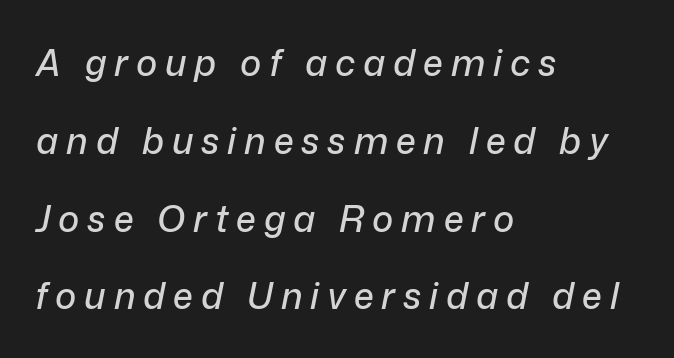
{"italic": "yes", "lean": "right", "slant_degrees": 12, "width": "normal", "stroke_contrast": "low", "x_height": "medium", "monospaced": "no", "underline": "no", "align": "left", "line_spacing": "loose", "line_spacing_ratio": 2.16, "letter_spacing": "wide", "letter_spacing_em": 0.22, "glyph_px": 36}
